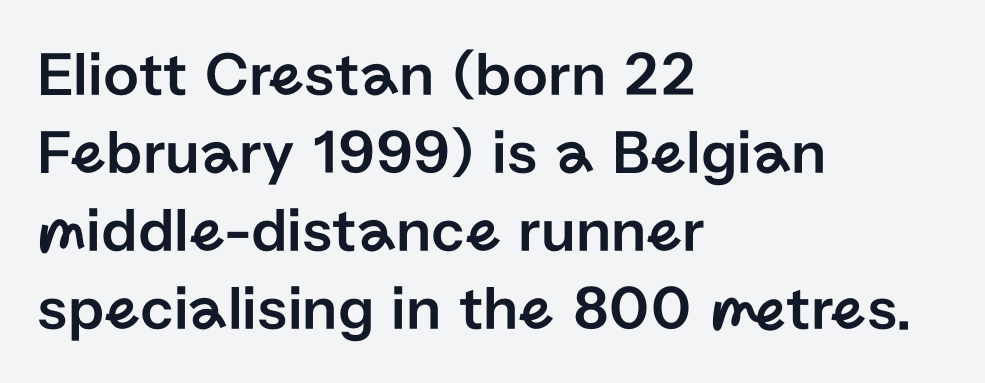
These lines are rendered in a variable-pitch font. The lines in this sample share a left origin and differ only in where they stop. Does the type have serifs? No, each stem ends abruptly. Observe the ordinary spacing: letters are neighbours, not strangers.
